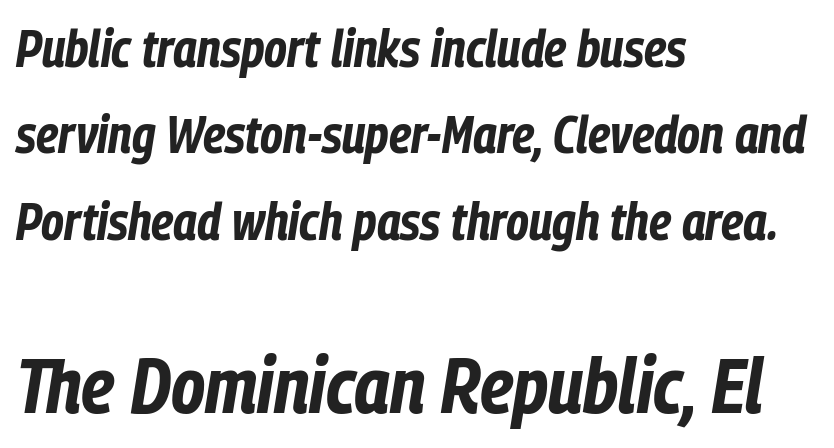
Notice how thick the strokes are: this is what a full bold looks like. The later block is typeset at a bigger size than the earlier block. You could call the tracking neutral — neither tight nor loose. These lines were composed using italics. Proportional: the letters do not fall into vertical columns.
